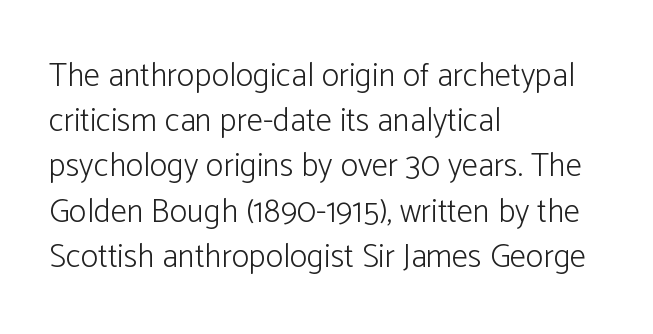
Q: Is the text bold? A: No.
Q: Is the text italic (slanted)? A: No, it is upright.
Q: Is the typeface a serif or a sans-serif typeface? A: Sans-serif.
Q: Is the text underlined? A: No.
Q: How is the paragraph aligned? A: Left-aligned.
Q: Is the spacing between letters normal or unusually wide? A: Normal.
Q: Is the spacing between lines tight, normal or loose? A: Normal.
Q: Width (condensed, normal, or wide)? A: Normal.
Q: Stroke contrast? A: Low.
Q: x-height? A: Medium.
Q: Monospaced? A: No.
